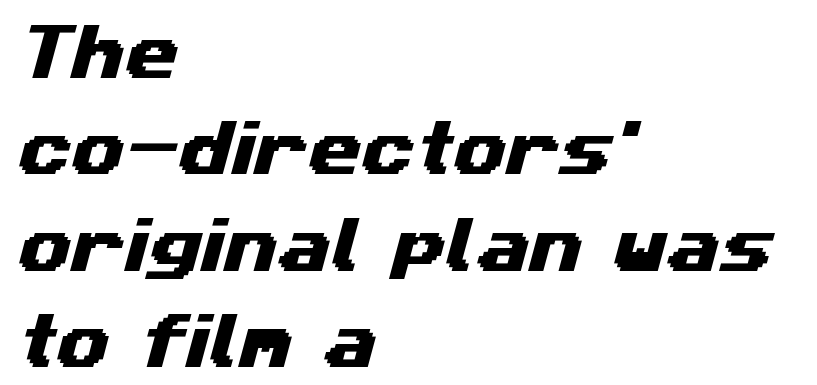
{"serif": "no", "width": "wide", "stroke_contrast": "medium", "x_height": "medium", "monospaced": "no", "underline": "no", "align": "left", "line_spacing": "normal", "line_spacing_ratio": 1.58, "letter_spacing": "normal", "letter_spacing_em": 0.0, "glyph_px": 61}
